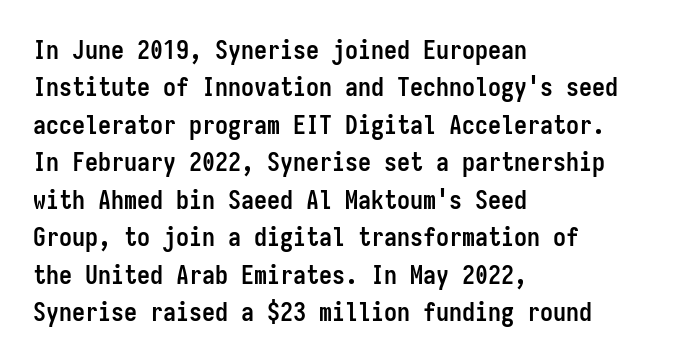
When letters stand straight like this, we call the style roman or upright. A clean baseline with only descenders dipping below it. Horizontally, the lines are justified to the leading edge only. Is there much room between lines? A standard amount, neither cramped nor airy.
